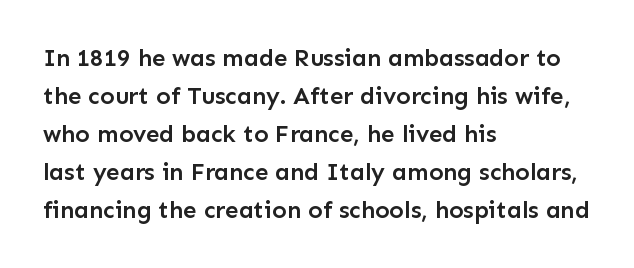
{"italic": "no", "bold": "semi", "underline": "no", "align": "left", "line_spacing": "normal", "line_spacing_ratio": 1.58, "letter_spacing": "normal", "letter_spacing_em": 0.0, "glyph_px": 24}
